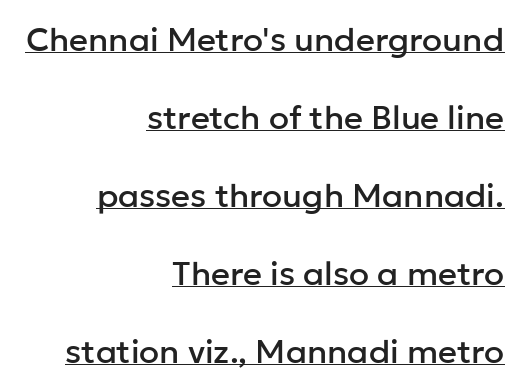
The image shows 33 px sans-serif type, upright; set right-aligned, loose line spacing (2.36x), normal letter spacing, underlined; low stroke contrast and a medium x-height.
